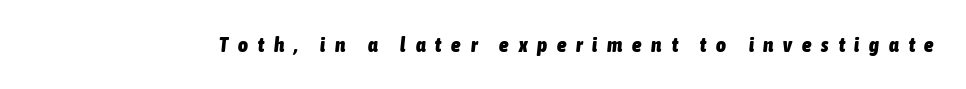
The image shows 21 px bold type, italic (leaning right); set unusually wide letter spacing (+0.47 em), not underlined.
